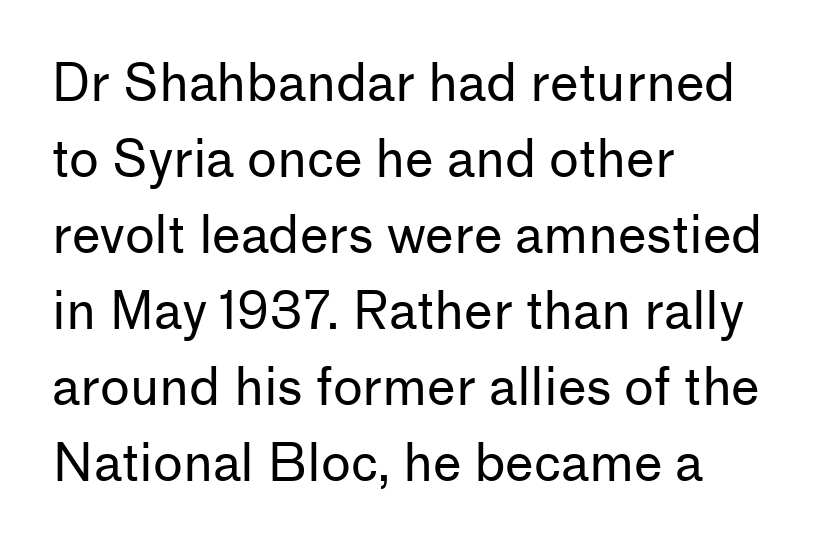
The image shows 51 px regular-weight sans-serif type, upright; set left-aligned, normal line spacing (1.49x), normal letter spacing, not underlined; low stroke contrast and a medium x-height.
